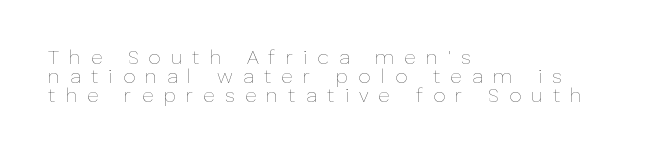
Q: Is the text bold? A: No.
Q: Is the text italic (slanted)? A: No, it is upright.
Q: Is the text underlined? A: No.
Q: How is the paragraph aligned? A: Left-aligned.
Q: Is the spacing between letters normal or unusually wide? A: Unusually wide.
Q: Is the spacing between lines tight, normal or loose? A: Tight.
